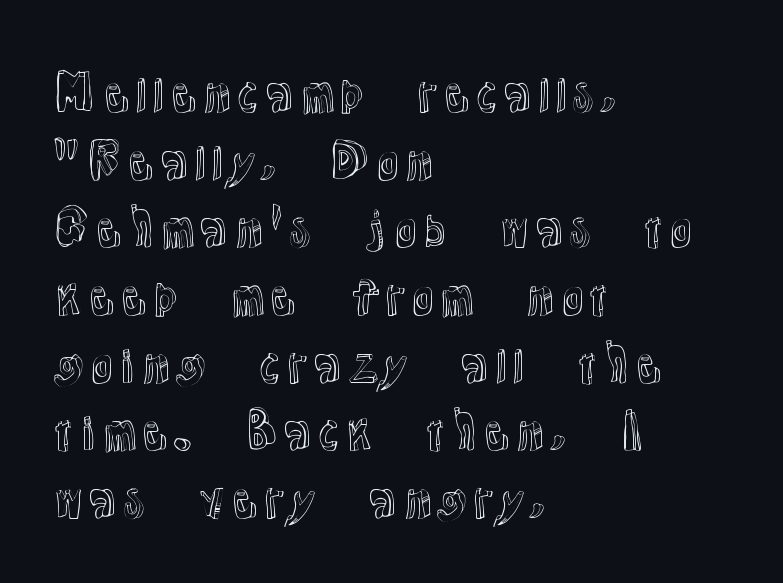
The letters stand upright; this is a roman face. Every row of glyphs begins at an identical x-position on the left. Has an underline been added? It has not. A typesetter would call this zero additional tracking.
